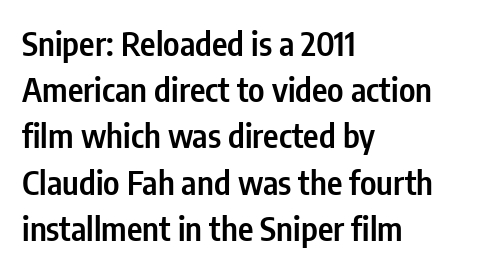
{"serif": "no", "italic": "no", "bold": "semi", "weight": "semibold", "width": "condensed", "stroke_contrast": "low", "x_height": "medium", "monospaced": "no", "underline": "no", "align": "left", "line_spacing": "normal", "line_spacing_ratio": 1.4, "letter_spacing": "normal", "letter_spacing_em": 0.0, "glyph_px": 33}
